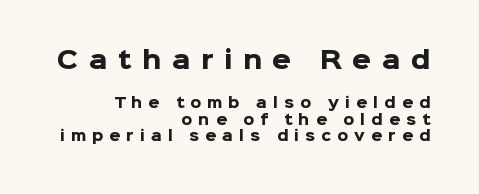
Q: Is the text bold? A: Yes.
Q: Is the text italic (slanted)? A: No, it is upright.
Q: Is the text underlined? A: No.
Q: How is the paragraph aligned? A: Right-aligned.
Q: Is the spacing between letters normal or unusually wide? A: Unusually wide.
Q: Which block of text is set in a larger size, the first (top) or the second (bottom)? A: The first (top) one.
